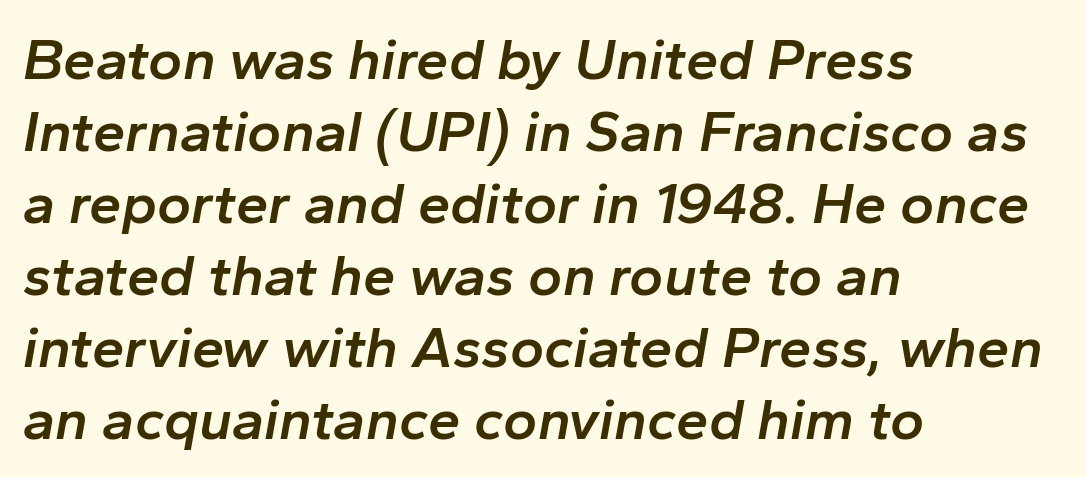
Spacing verdict: proportional, widths tailored to each character. Line starts are locked; line ends wander. Check the space under the baseline: it is left empty. Every letter is mildly thick-stroked: semibold rather than bold. Every character sits at an angle, as italics do. Spacing between characters is what you'd get straight out of the box.
